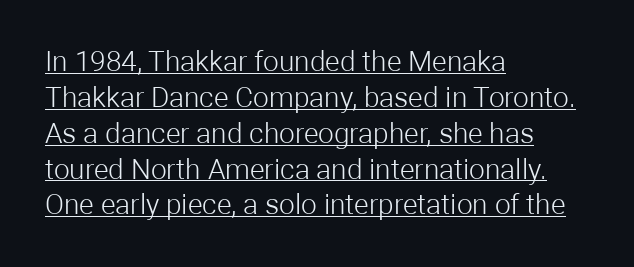
The image shows 28 px light sans-serif type, upright; set left-aligned, normal line spacing (1.28x), normal letter spacing, underlined; low stroke contrast and a medium x-height.
